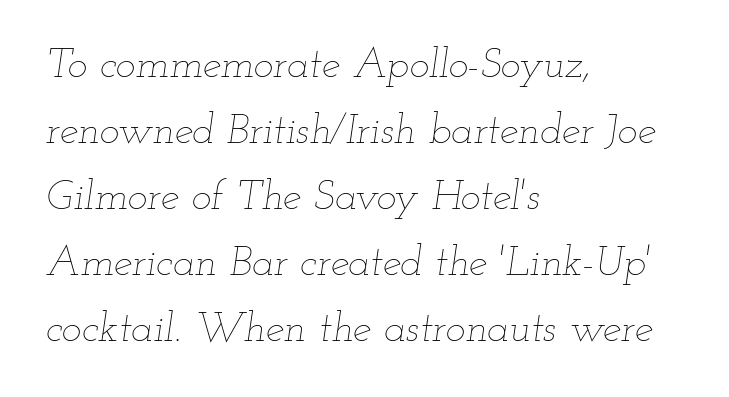
The image shows 42 px thin, wide type, italic (leaning right); set left-aligned, normal line spacing (1.57x), normal letter spacing, not underlined; low stroke contrast and a small x-height.
